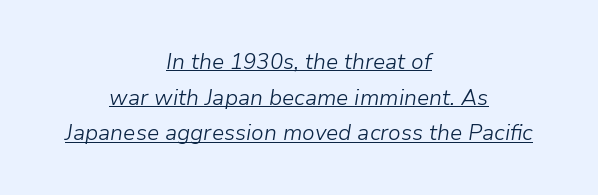
Q: Is the text bold? A: No.
Q: Is the text italic (slanted)? A: Yes, it leans right by about 9 degrees.
Q: Is the text underlined? A: Yes.
Q: How is the paragraph aligned? A: Centered.
Q: Is the spacing between letters normal or unusually wide? A: Normal.
Q: Is the spacing between lines tight, normal or loose? A: Normal.
